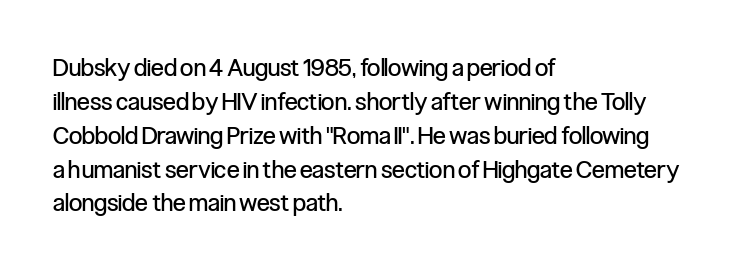
{"italic": "no", "bold": "no", "underline": "no", "align": "left", "line_spacing": "normal", "line_spacing_ratio": 1.41, "letter_spacing": "normal", "letter_spacing_em": 0.0, "glyph_px": 24}
